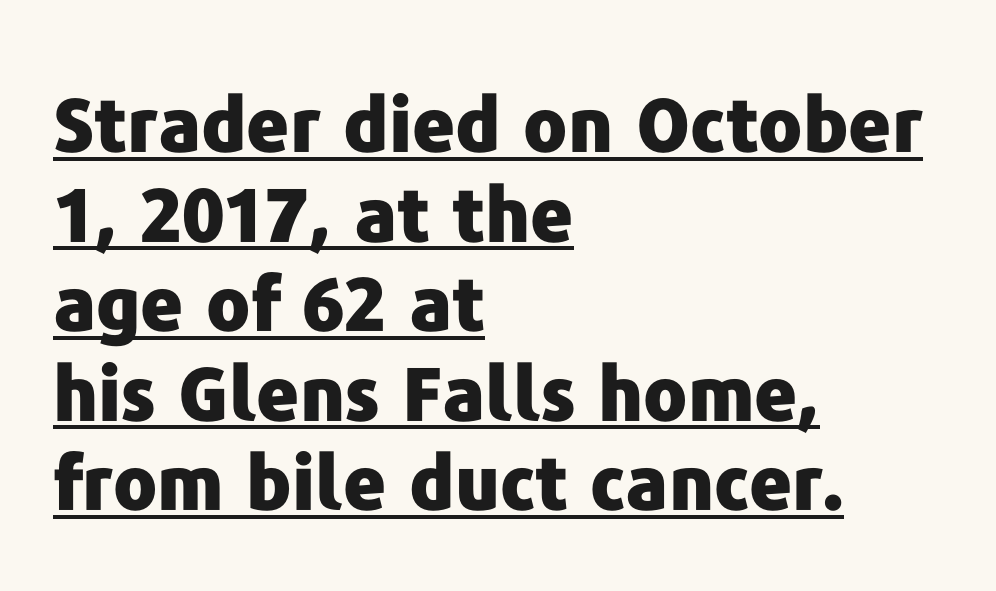
{"serif": "no", "italic": "no", "bold": "yes", "weight": "heavy", "width": "normal", "stroke_contrast": "low", "x_height": "medium", "monospaced": "no", "underline": "yes", "align": "left", "line_spacing_ratio": 1.21, "letter_spacing": "normal", "letter_spacing_em": 0.0, "glyph_px": 74}
